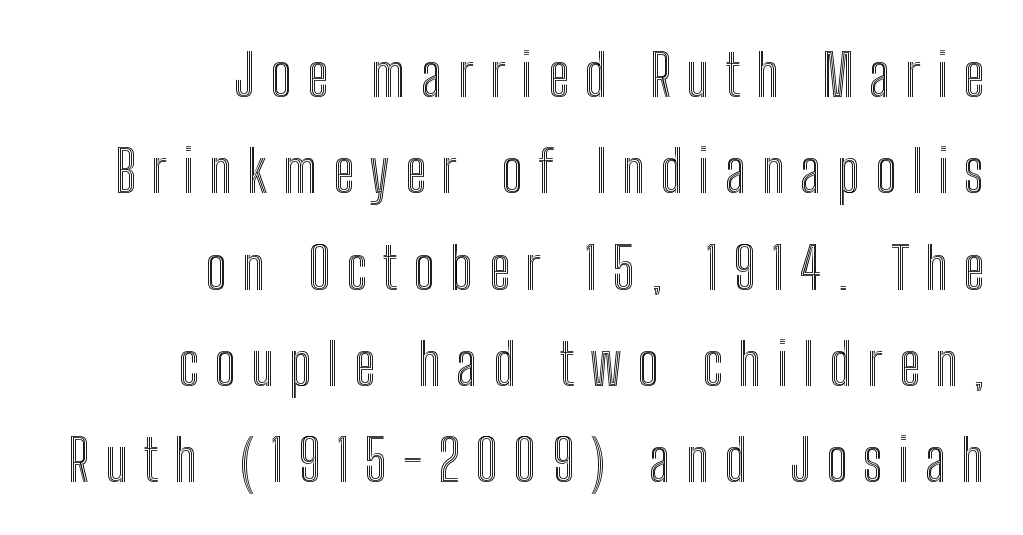
{"italic": "no", "width": "condensed", "x_height": "medium", "monospaced": "no", "underline": "no", "align": "right", "line_spacing": "normal", "line_spacing_ratio": 1.66, "letter_spacing": "wide", "letter_spacing_em": 0.27, "glyph_px": 58}
